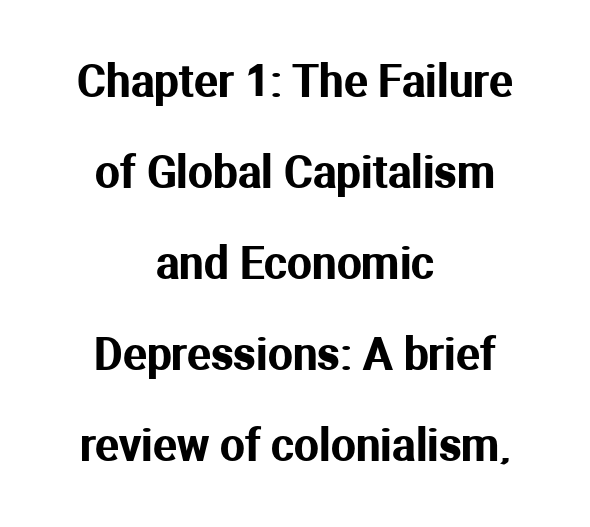
This is sans-serif lettering, the kind often seen on screens and signage. Lines of text with bare space underneath. The block of text is sparse from top to bottom, with ample space between rows. Tracking here is standard; glyphs follow each other at the usual distance. The axis of the letterforms is exactly vertical.
